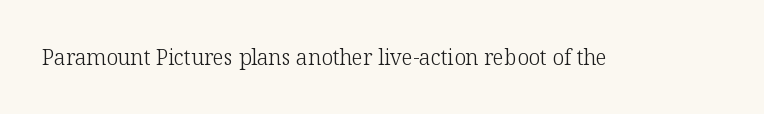
The image shows 21 px text type, upright; set normal letter spacing, not underlined.
